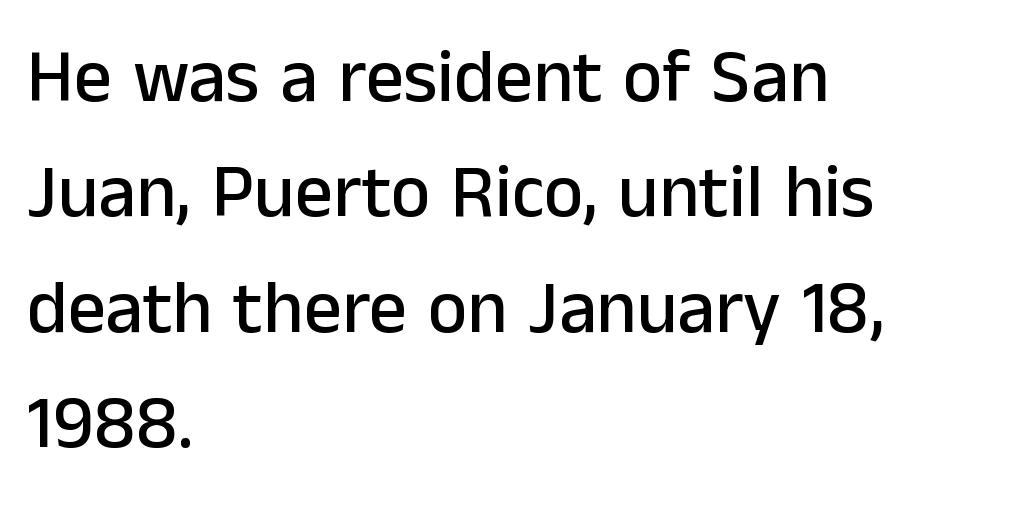
The vertical gap from one line to the next is medium. Letterform terminals end flat and unadorned throughout the passage. Tall strokes in this sample are plumb rather than angled. You could call the tracking neutral — neither tight nor loose.
